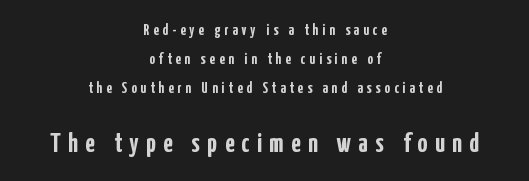
A student would call this center alignment; a typographer would say set centered. The line texture is sparse and dotted thanks to wide tracking. Heavy, bold letterforms. Only glyphs here, with clear space below each row.
